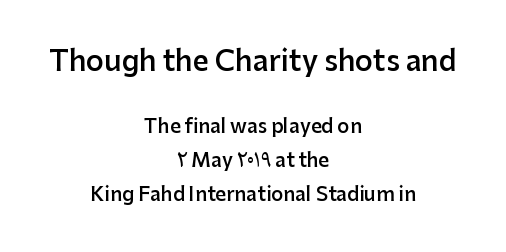
Q: Is the text bold? A: Semi-bold.
Q: Is the text italic (slanted)? A: No, it is upright.
Q: Is the typeface a serif or a sans-serif typeface? A: Sans-serif.
Q: Is the text underlined? A: No.
Q: How is the paragraph aligned? A: Centered.
Q: Is the spacing between letters normal or unusually wide? A: Normal.
Q: Which block of text is set in a larger size, the first (top) or the second (bottom)? A: The first (top) one.
Q: Width (condensed, normal, or wide)? A: Normal.
Q: Stroke contrast? A: Low.
Q: x-height? A: Medium.
Q: Monospaced? A: No.
